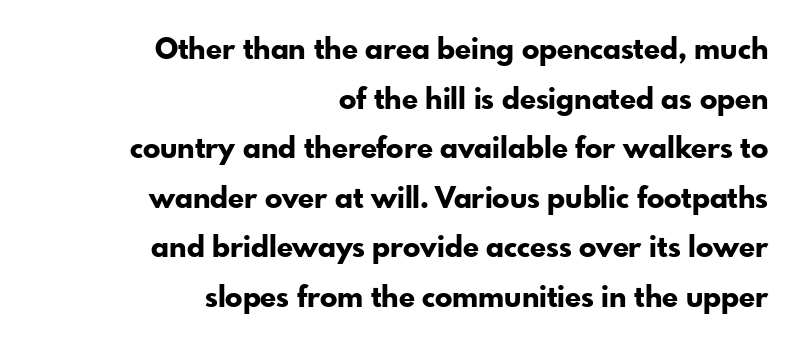
Nothing sits at the stroke ends, so this counts as sans-serif. Clear beneath every line of the passage. What weight is shown? A full bold with thick strokes. Teacher's note: observe the even right margin — that is flush-right alignment. These lines are rendered in a variable-pitch font.
